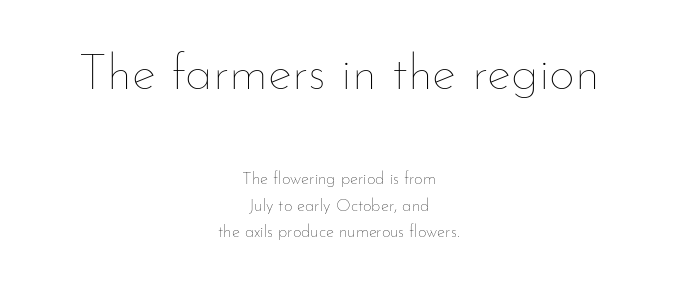
The image shows 51 px thin type, upright; set centered, normal line spacing (1.57x), normal letter spacing, not underlined; the first (top) block is 3.0x larger; low stroke contrast and a small x-height.
